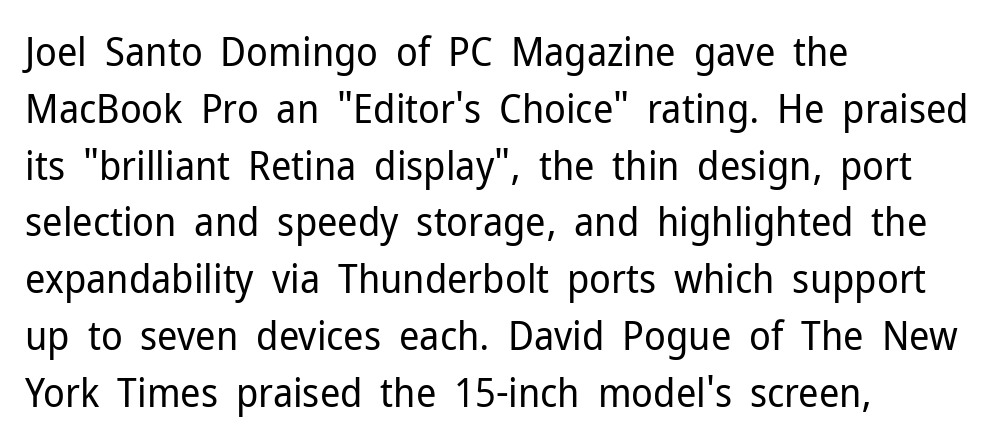
Q: Is the text bold? A: No.
Q: Is the text italic (slanted)? A: No, it is upright.
Q: Is the typeface a serif or a sans-serif typeface? A: Sans-serif.
Q: Is the text underlined? A: No.
Q: How is the paragraph aligned? A: Left-aligned.
Q: Is the spacing between letters normal or unusually wide? A: Normal.
Q: Is the spacing between lines tight, normal or loose? A: Normal.
Q: Width (condensed, normal, or wide)? A: Normal.
Q: Stroke contrast? A: Low.
Q: x-height? A: Medium.
Q: Monospaced? A: No.
